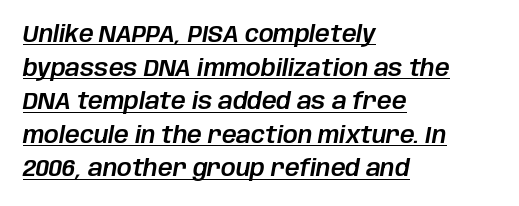
These lines stack with their left ends in a neat column. Descenders here cross a horizontal rule under the line. Rows of type keep a routine distance in the vertical direction. This sample uses an oblique cut, with every glyph tilted off the vertical. Short note: letters normally spaced.
